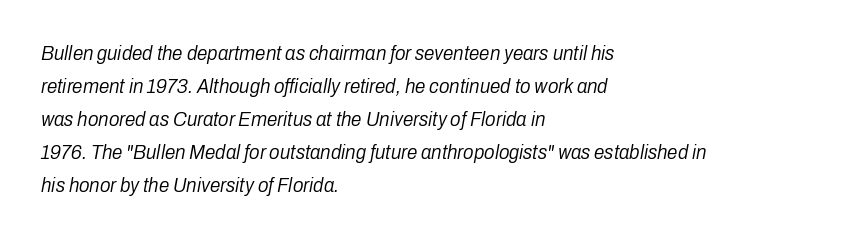
The image shows 21 px text type, italic (leaning right); set left-aligned, normal line spacing (1.57x), normal letter spacing, not underlined.
